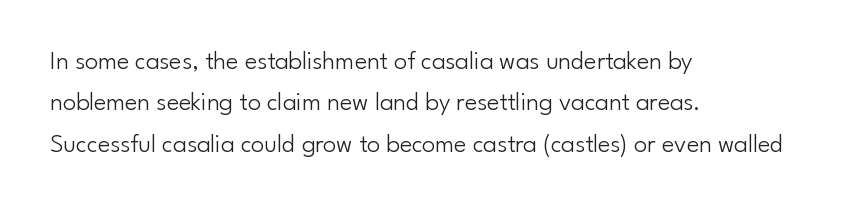
Each stroke keeps to a modest, everyday thickness or less. Whoever set this chose a conventional vertical rhythm. Caption: multi-line text, flush left, ragged right. Underlining? Definitely not there.
